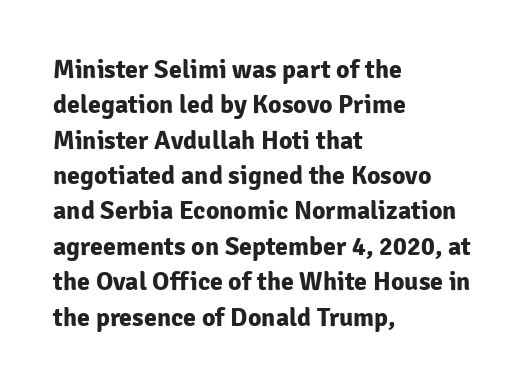
Q: Is the text bold? A: Yes.
Q: Is the text italic (slanted)? A: No, it is upright.
Q: Is the text underlined? A: No.
Q: How is the paragraph aligned? A: Left-aligned.
Q: Is the spacing between letters normal or unusually wide? A: Normal.
Q: Is the spacing between lines tight, normal or loose? A: Normal.
